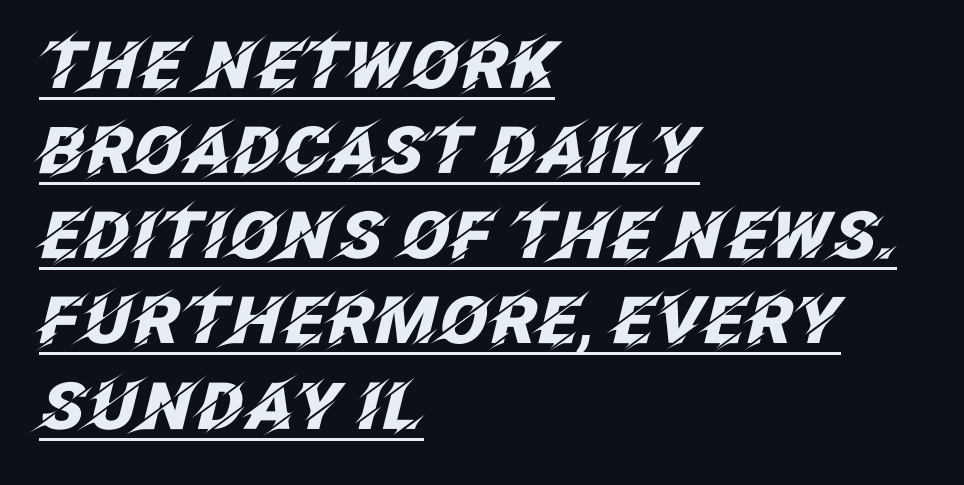
The image shows 65 px heavy type, italic (leaning right); set left-aligned, normal line spacing (1.31x), normal letter spacing, underlined; low stroke contrast and a large x-height.
